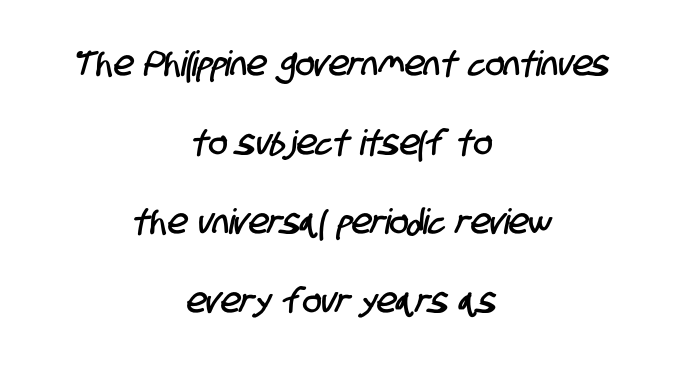
{"serif": "no", "width": "condensed", "stroke_contrast": "low", "x_height": "large", "monospaced": "no", "underline": "no", "align": "center", "line_spacing": "loose", "line_spacing_ratio": 2.26, "letter_spacing": "normal", "letter_spacing_em": 0.0, "glyph_px": 35}
